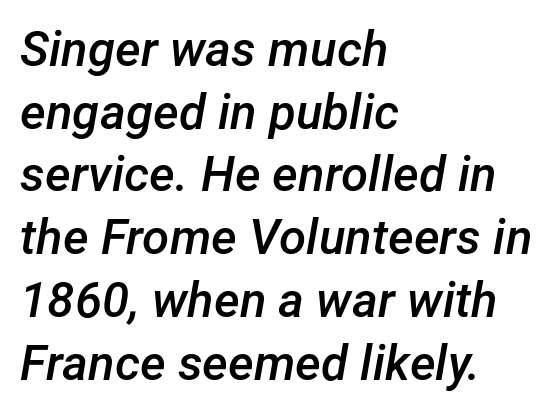
Q: Is the text bold? A: Semi-bold.
Q: Is the text italic (slanted)? A: Yes, it leans right by about 12 degrees.
Q: Is the text underlined? A: No.
Q: How is the paragraph aligned? A: Left-aligned.
Q: Is the spacing between letters normal or unusually wide? A: Normal.
Q: Is the spacing between lines tight, normal or loose? A: Normal.
Q: Width (condensed, normal, or wide)? A: Normal.
Q: Stroke contrast? A: Low.
Q: x-height? A: Medium.
Q: Monospaced? A: No.
